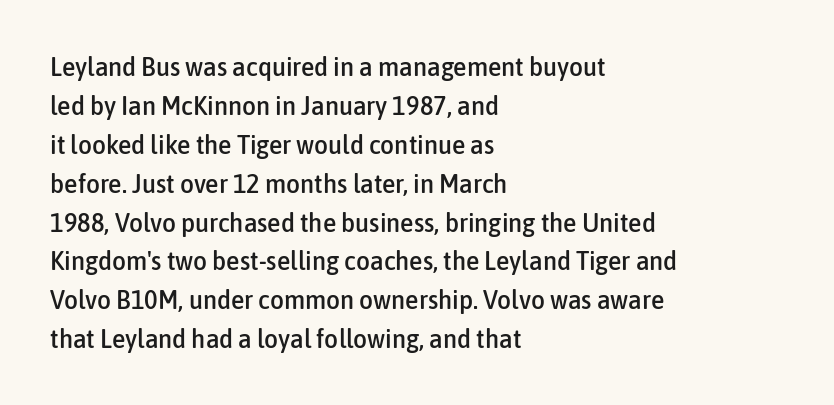
Q: Is the text italic (slanted)? A: No, it is upright.
Q: Is the text underlined? A: No.
Q: How is the paragraph aligned? A: Left-aligned.
Q: Is the spacing between letters normal or unusually wide? A: Normal.
Q: Is the spacing between lines tight, normal or loose? A: Normal.
